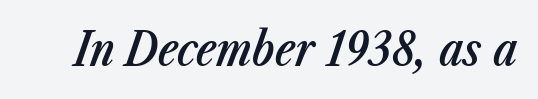
Q: Is the text bold? A: Semi-bold.
Q: Is the text italic (slanted)? A: Yes, it leans right by about 23 degrees.
Q: Is the text underlined? A: No.
Q: Is the spacing between letters normal or unusually wide? A: Normal.
Q: Width (condensed, normal, or wide)? A: Condensed.
Q: Stroke contrast? A: Low.
Q: x-height? A: Medium.
Q: Monospaced? A: No.
